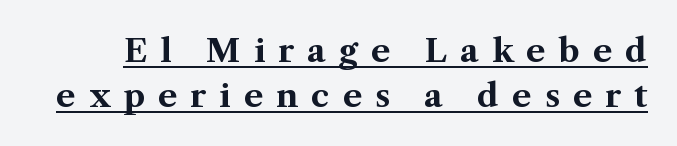
{"serif": "yes", "italic": "no", "bold": "yes", "weight": "bold", "width": "normal", "stroke_contrast": "medium", "x_height": "medium", "monospaced": "no", "underline": "yes", "line_spacing": "normal", "line_spacing_ratio": 1.4, "letter_spacing": "wide", "letter_spacing_em": 0.41, "glyph_px": 32}
